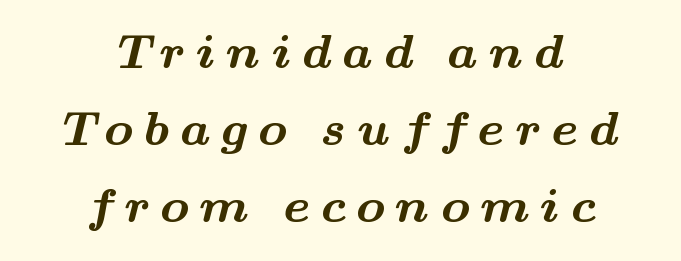
Q: Is the text bold? A: Yes.
Q: Is the typeface a serif or a sans-serif typeface? A: Serif.
Q: Is the text underlined? A: No.
Q: How is the paragraph aligned? A: Centered.
Q: Is the spacing between letters normal or unusually wide? A: Unusually wide.
Q: Is the spacing between lines tight, normal or loose? A: Normal.
Q: Width (condensed, normal, or wide)? A: Wide.
Q: Stroke contrast? A: Medium.
Q: x-height? A: Small.
Q: Monospaced? A: No.
